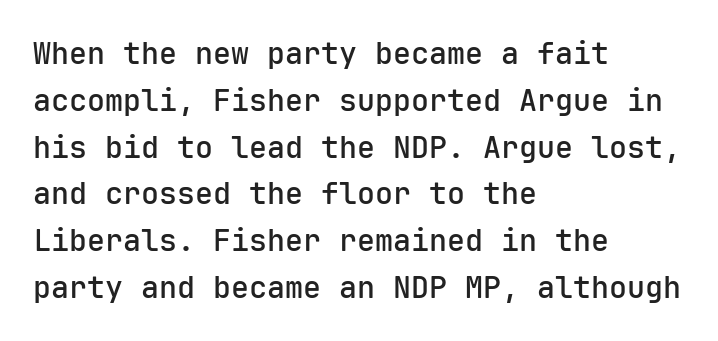
{"serif": "no", "italic": "no", "bold": "semi", "weight": "semibold", "width": "normal", "stroke_contrast": "low", "x_height": "medium", "monospaced": "yes", "underline": "no", "align": "left", "line_spacing": "normal", "line_spacing_ratio": 1.56, "letter_spacing": "normal", "letter_spacing_em": 0.0, "glyph_px": 30}
